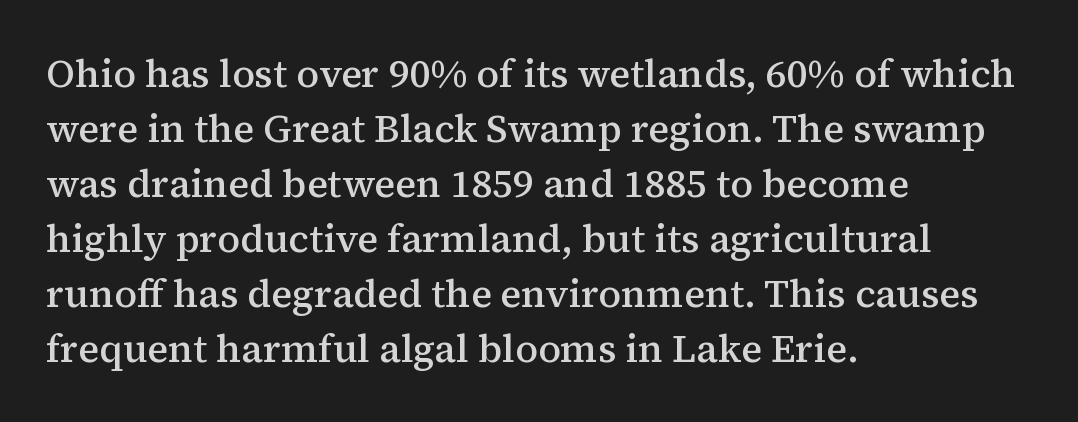
The image shows 39 px semibold serif type, upright; set left-aligned, normal line spacing (1.41x), normal letter spacing, not underlined; medium stroke contrast and a medium x-height.
